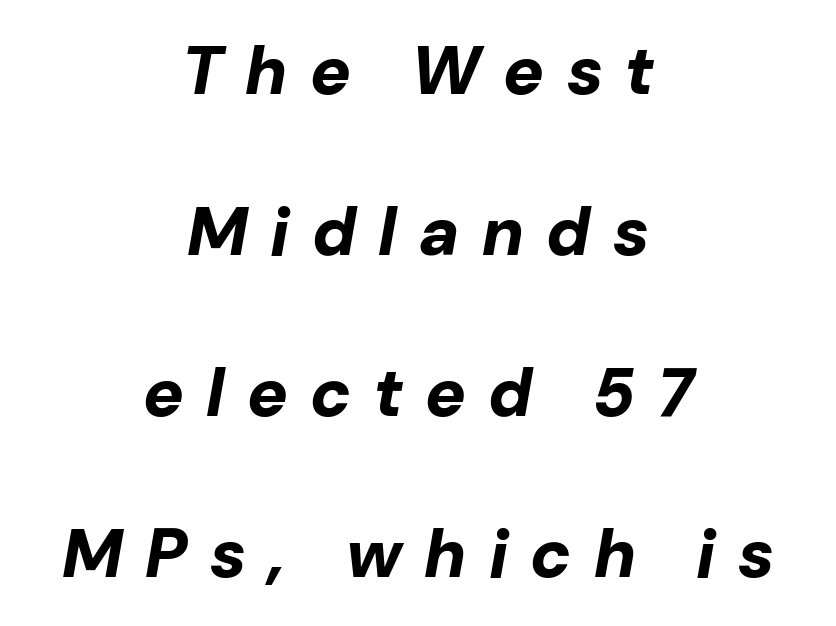
The image shows 68 px bold type, italic (leaning right); set centered, loose line spacing (2.37x), unusually wide letter spacing (+0.33 em), not underlined; low stroke contrast and a medium x-height.
